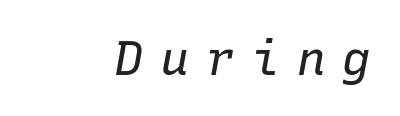
An italicized treatment has been applied to the whole sample. The rendering uses typewriter-style spacing with identical character cells. Words appear elongated and porous because spacing is wide. Heft: none added — not bold. Decoration check: the copy has no underline.
